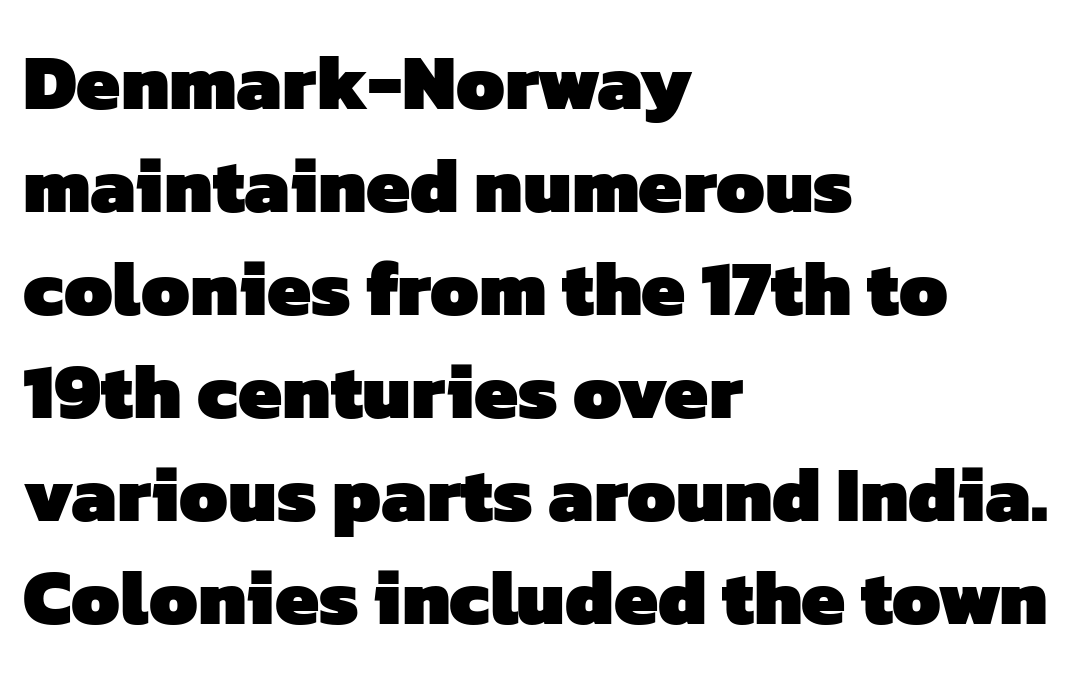
This sample is left-justified, so line endings fall wherever the words run out. Underline: absent. Here the designer chose a conventional face with non-uniform glyph widths. Bold? Absolutely — the strokes are thick and heavy. The passage shown has conventional tracking throughout. You can tell from the bare stems that sans-serif type was used.
